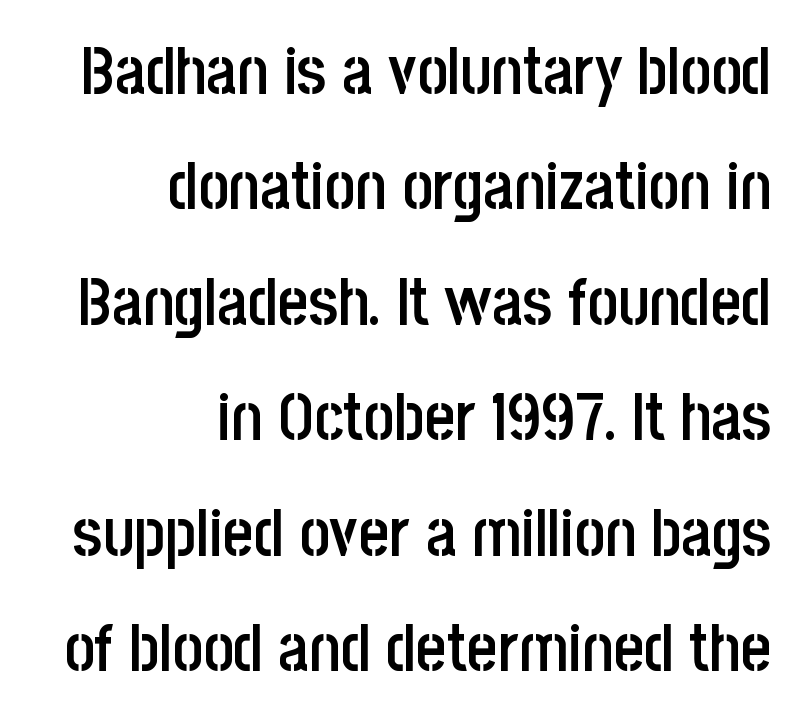
{"serif": "no", "italic": "no", "bold": "semi", "weight": "semibold", "width": "condensed", "stroke_contrast": "low", "x_height": "large", "monospaced": "no", "underline": "no", "align": "right", "line_spacing_ratio": 1.75, "letter_spacing": "normal", "letter_spacing_em": 0.0, "glyph_px": 66}
